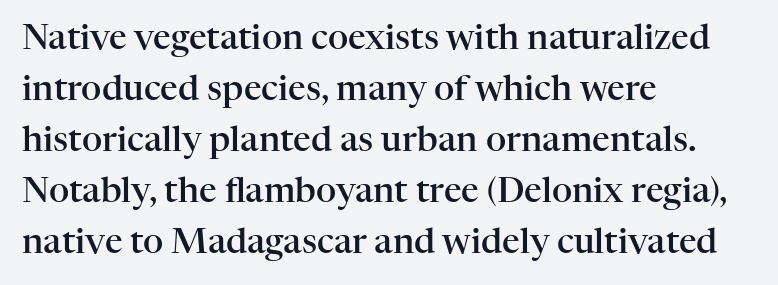
Q: Is the text bold? A: Semi-bold.
Q: Is the text italic (slanted)? A: No, it is upright.
Q: Is the typeface a serif or a sans-serif typeface? A: Serif.
Q: Is the text underlined? A: No.
Q: How is the paragraph aligned? A: Left-aligned.
Q: Is the spacing between letters normal or unusually wide? A: Normal.
Q: Is the spacing between lines tight, normal or loose? A: Normal.
Q: Width (condensed, normal, or wide)? A: Normal.
Q: Stroke contrast? A: High.
Q: x-height? A: Medium.
Q: Monospaced? A: No.
